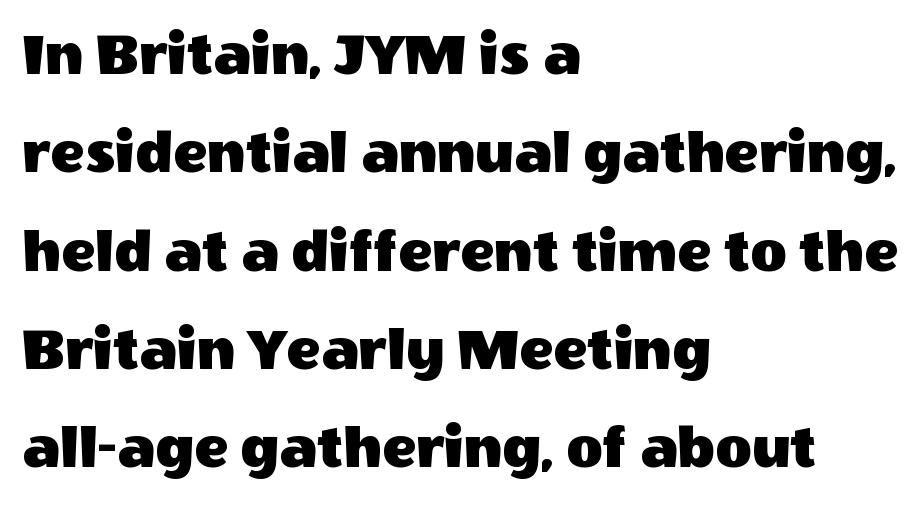
Q: Is the text italic (slanted)? A: No, it is upright.
Q: Is the typeface a serif or a sans-serif typeface? A: Sans-serif.
Q: Is the text underlined? A: No.
Q: How is the paragraph aligned? A: Left-aligned.
Q: Is the spacing between letters normal or unusually wide? A: Normal.
Q: Is the spacing between lines tight, normal or loose? A: Normal.
Q: Width (condensed, normal, or wide)? A: Normal.
Q: x-height? A: Large.
Q: Monospaced? A: No.
